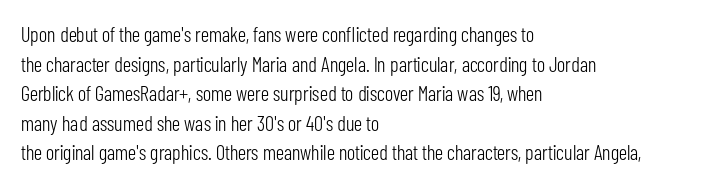
{"italic": "no", "bold": "no", "underline": "no", "align": "left", "line_spacing": "normal", "line_spacing_ratio": 1.41, "letter_spacing": "normal", "letter_spacing_em": 0.0, "glyph_px": 21}
